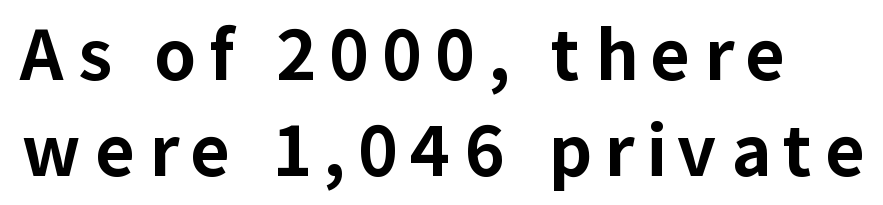
Strong, thick strokes mark this as bold type. Do the letters lean? They stand straight. Character widths vary here, with narrow letters taking less room than wide ones. Glance below the letters and you will spot only blank space. Successive baselines arrive at the customary interval.
